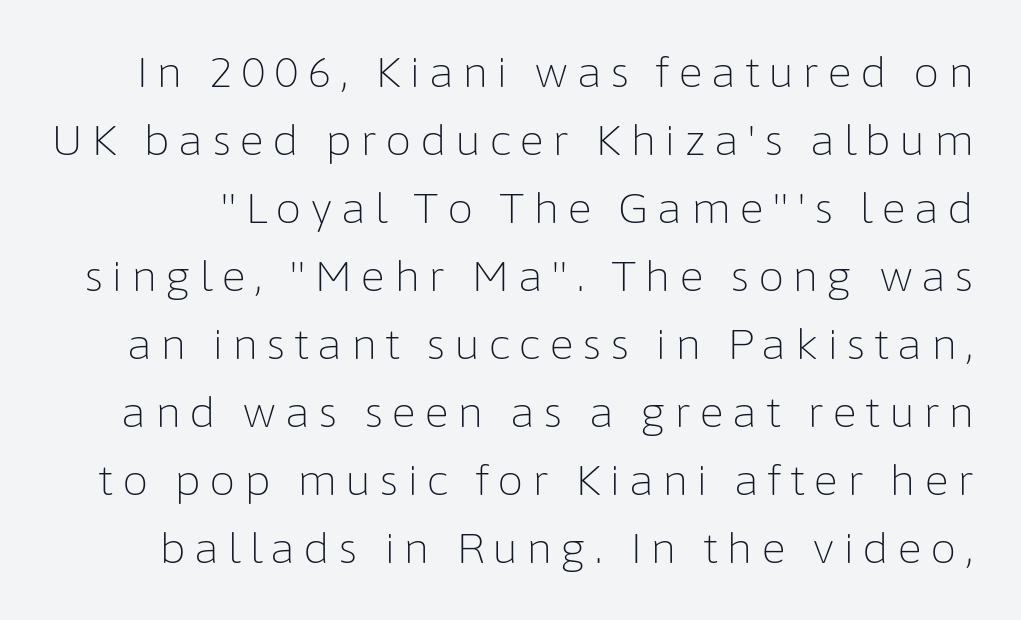
{"serif": "no", "italic": "no", "bold": "no", "weight": "light", "width": "normal", "stroke_contrast": "low", "x_height": "medium", "monospaced": "no", "underline": "no", "line_spacing": "normal", "line_spacing_ratio": 1.62, "glyph_px": 42}
